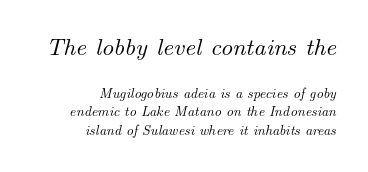
Q: Is the text italic (slanted)? A: Yes, it leans right by about 14 degrees.
Q: Is the text underlined? A: No.
Q: How is the paragraph aligned? A: Right-aligned.
Q: Is the spacing between letters normal or unusually wide? A: Normal.
Q: Is the spacing between lines tight, normal or loose? A: Normal.
Q: Which block of text is set in a larger size, the first (top) or the second (bottom)? A: The first (top) one.
